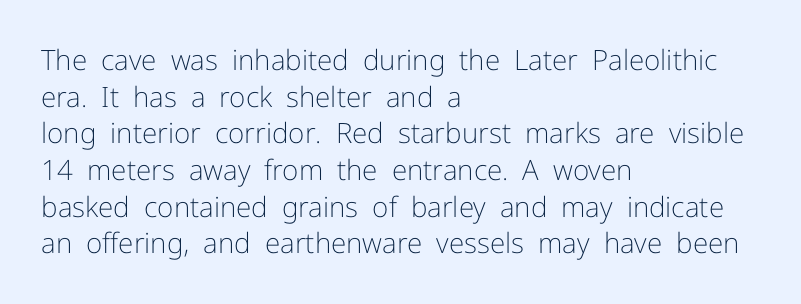
Q: Is the text bold? A: No.
Q: Is the text italic (slanted)? A: No, it is upright.
Q: Is the typeface a serif or a sans-serif typeface? A: Sans-serif.
Q: Is the text underlined? A: No.
Q: How is the paragraph aligned? A: Left-aligned.
Q: Is the spacing between letters normal or unusually wide? A: Normal.
Q: Is the spacing between lines tight, normal or loose? A: Normal.
Q: Width (condensed, normal, or wide)? A: Normal.
Q: Stroke contrast? A: Low.
Q: x-height? A: Medium.
Q: Monospaced? A: No.
